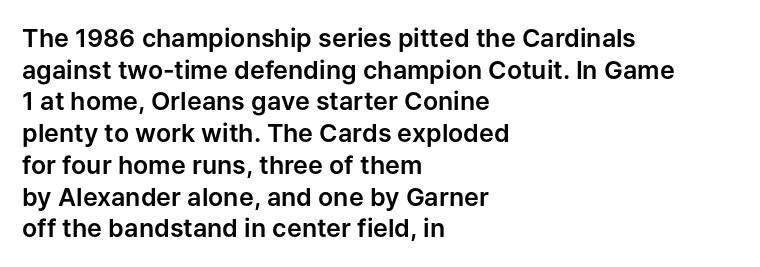
{"italic": "no", "underline": "no", "align": "left", "line_spacing": "normal", "line_spacing_ratio": 1.27, "letter_spacing": "normal", "letter_spacing_em": 0.0, "glyph_px": 25}
